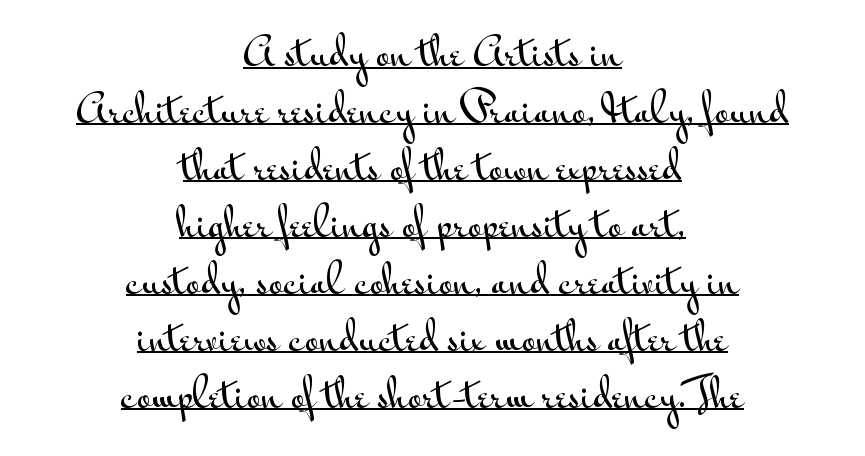
The image shows 39 px wide sans-serif type; set centered, normal line spacing (1.46x), normal letter spacing, underlined; medium stroke contrast and a small x-height.
